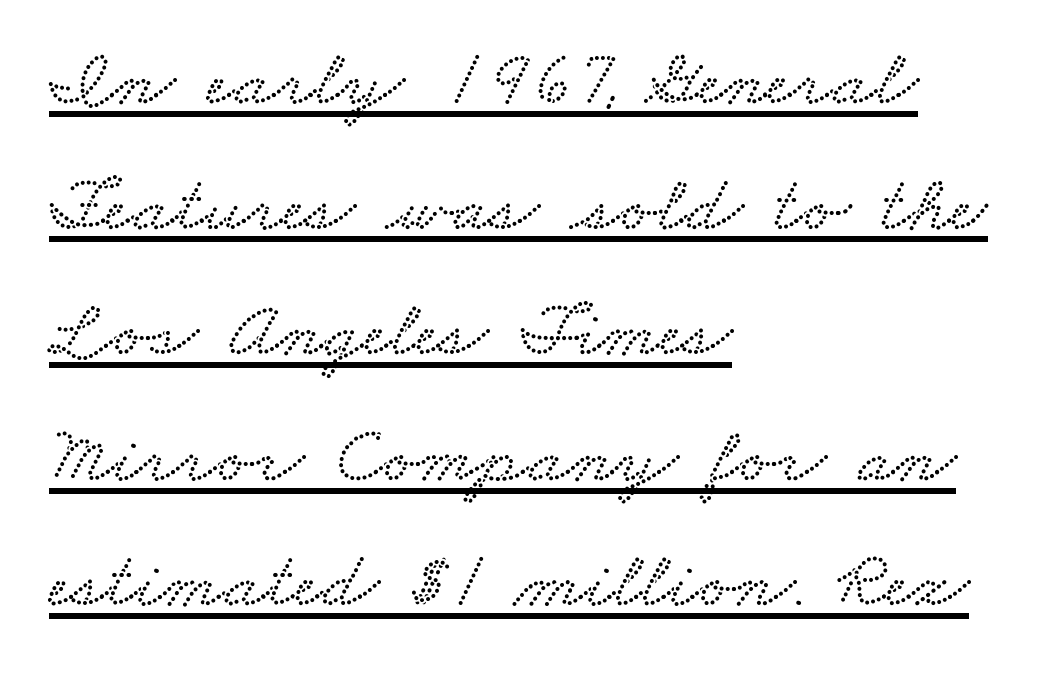
Q: Is the text underlined? A: Yes.
Q: How is the paragraph aligned? A: Left-aligned.
Q: Is the spacing between letters normal or unusually wide? A: Normal.
Q: Is the spacing between lines tight, normal or loose? A: Normal.
Q: Width (condensed, normal, or wide)? A: Wide.
Q: Stroke contrast? A: Low.
Q: x-height? A: Small.
Q: Monospaced? A: No.
